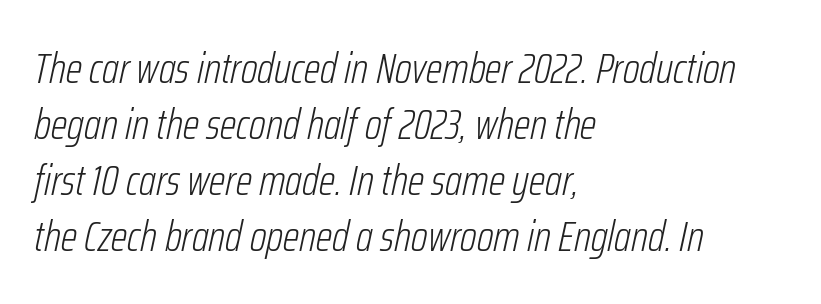
Each new line begins a customary step beneath the previous one. Think standard paragraph weight, or any step lighter than that. The compositor pushed each line to the left boundary. Is the letter spacing exaggerated? No — it looks like the ordinary default. Character widths vary here, with narrow letters taking less room than wide ones.
